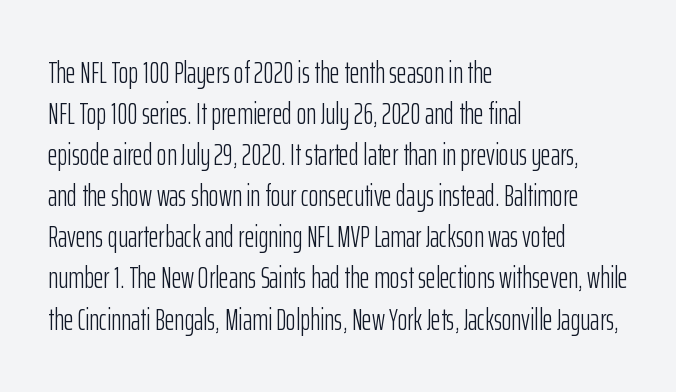
{"serif": "no", "italic": "no", "bold": "no", "weight": "light", "width": "condensed", "stroke_contrast": "low", "x_height": "medium", "monospaced": "no", "underline": "no", "align": "left", "line_spacing": "normal", "line_spacing_ratio": 1.37, "letter_spacing": "normal", "letter_spacing_em": 0.0, "glyph_px": 30}
